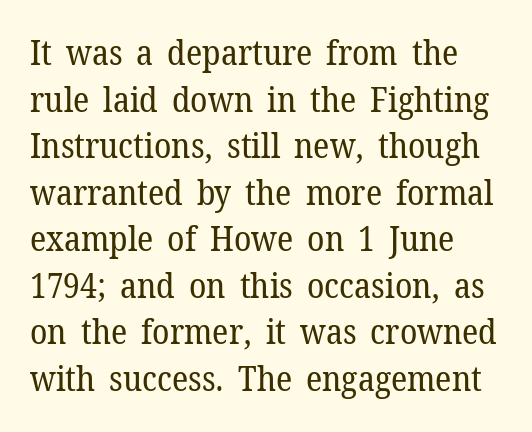
Underlining? Definitely not there. Here the designer chose a conventional face with non-uniform glyph widths. The letterforms sit at book weight or below. Ascenders rise straight up at ninety degrees.
